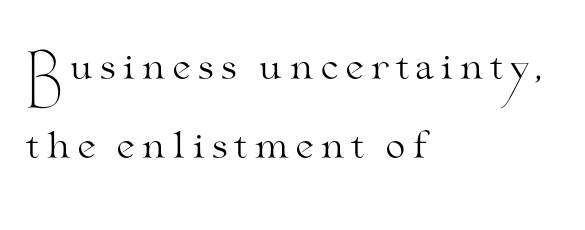
{"serif": "yes", "italic": "no", "bold": "no", "weight": "light", "width": "wide", "stroke_contrast": "medium", "x_height": "small", "monospaced": "no", "underline": "no", "align": "left", "line_spacing": "loose", "line_spacing_ratio": 2.19, "glyph_px": 36}
